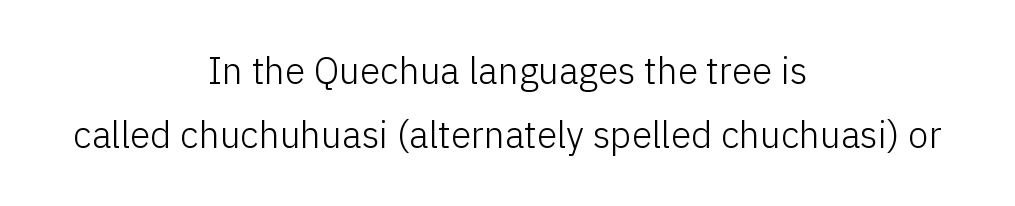
Spacing between characters is what you'd get straight out of the box. Typeset on center — no edge is straight. The characters are drawn with everyday or finer stroke widths. Varying glyph widths throughout — classic text-font behaviour.
